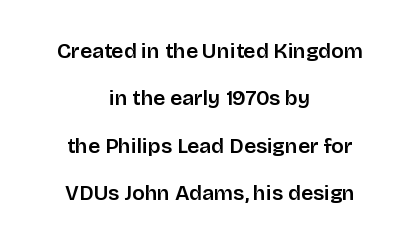
{"italic": "no", "underline": "no", "align": "center", "line_spacing": "loose", "line_spacing_ratio": 2.26, "letter_spacing": "normal", "letter_spacing_em": 0.0, "glyph_px": 21}
